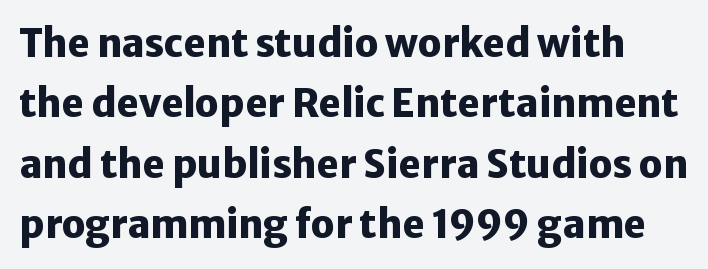
Designer's note — italics off, roman on. Leading matches the norm, producing a regular column. Are there feet on the stems? There aren't — it's a sans. Spacing between characters is what you'd get straight out of the box. The glyphs are unaccompanied by any horizontal stroke below them. Set as a true bold cut, around the 700 mark.
